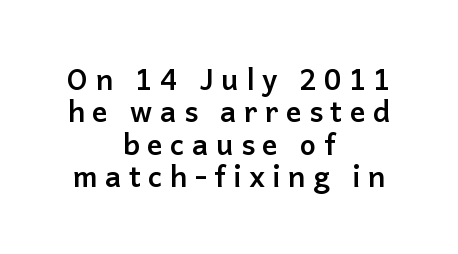
Students, note that the glyphs here are deliberately spaced far apart. Neither beginnings nor endings align; midpoints do. No feet cap the strokes, marking this as sans-serif type. Character widths vary here, with narrow letters taking less room than wide ones.
